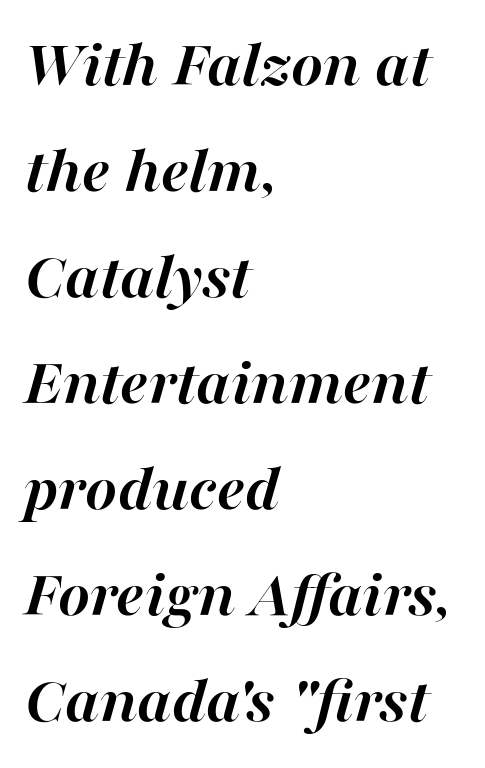
The image shows 68 px semibold type, italic (leaning right); set left-aligned, normal line spacing (1.56x), normal letter spacing, not underlined; high stroke contrast and a medium x-height.
